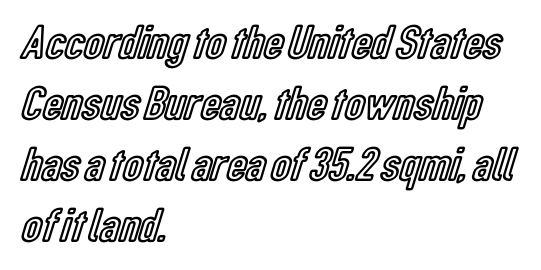
The words here are not underlined. The vertical gap from one line to the next is medium. The paragraph has a hard left edge and a soft right edge. Characters follow at the spacing the type designer built in. Proportional: the letters do not fall into vertical columns.
